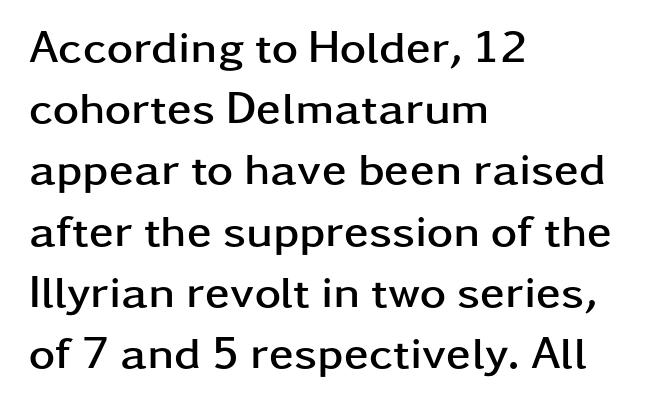
{"serif": "no", "italic": "no", "bold": "yes", "weight": "semibold", "width": "wide", "stroke_contrast": "low", "x_height": "medium", "monospaced": "no", "underline": "no", "align": "left", "line_spacing": "normal", "line_spacing_ratio": 1.36, "letter_spacing": "normal", "letter_spacing_em": 0.0, "glyph_px": 45}
